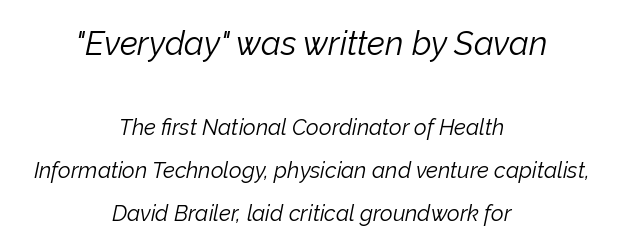
The image shows 33 px light type, italic (leaning right); set centered, loose line spacing (1.95x), normal letter spacing, not underlined; the first (top) block is 1.5x larger; low stroke contrast and a medium x-height.
